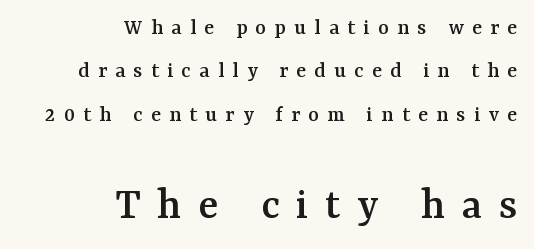
Descenders are the only things crossing below the line. Looks like regular typesetting: each glyph gets only the width it needs. The more generous point size was reserved for the lower chunk. Unlike a clean sans, this face finishes its strokes with serifs. The letters stand straight up with perfectly vertical stems. Right-aligned paragraph, ragged on the left.
